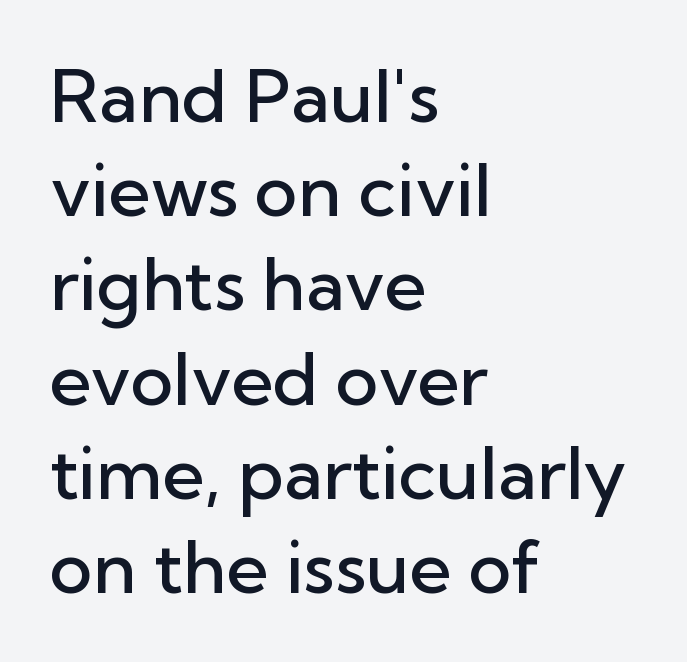
Q: Is the text bold? A: Semi-bold.
Q: Is the text italic (slanted)? A: No, it is upright.
Q: Is the typeface a serif or a sans-serif typeface? A: Sans-serif.
Q: Is the text underlined? A: No.
Q: How is the paragraph aligned? A: Left-aligned.
Q: Is the spacing between letters normal or unusually wide? A: Normal.
Q: Is the spacing between lines tight, normal or loose? A: Normal.
Q: Width (condensed, normal, or wide)? A: Normal.
Q: Stroke contrast? A: Low.
Q: x-height? A: Medium.
Q: Monospaced? A: No.
